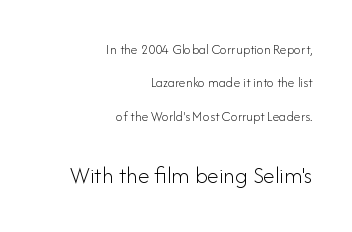
Q: Is the text bold? A: No.
Q: Is the text italic (slanted)? A: No, it is upright.
Q: Is the text underlined? A: No.
Q: How is the paragraph aligned? A: Right-aligned.
Q: Is the spacing between letters normal or unusually wide? A: Normal.
Q: Is the spacing between lines tight, normal or loose? A: Loose.
Q: Which block of text is set in a larger size, the first (top) or the second (bottom)? A: The second (bottom) one.
